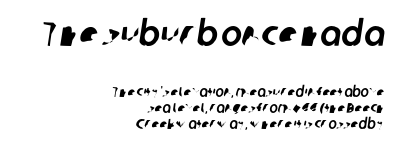
The image shows 35 px sans-serif type; set right-aligned, tight line spacing (1.14x), normal letter spacing, not underlined; the first (top) block is 2.5x larger; low stroke contrast and a medium x-height.
